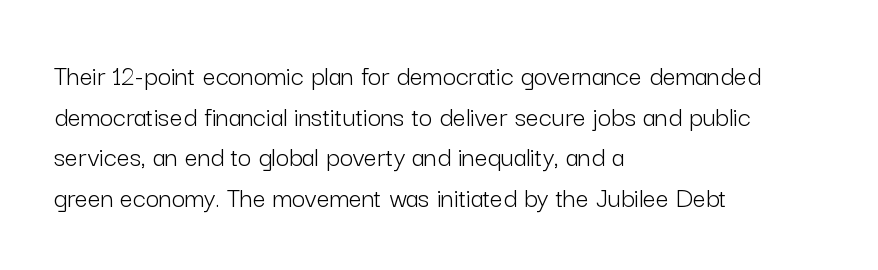
Q: Is the text bold? A: No.
Q: Is the text italic (slanted)? A: No, it is upright.
Q: Is the typeface a serif or a sans-serif typeface? A: Sans-serif.
Q: Is the text underlined? A: No.
Q: How is the paragraph aligned? A: Left-aligned.
Q: Is the spacing between letters normal or unusually wide? A: Normal.
Q: Is the spacing between lines tight, normal or loose? A: Normal.
Q: Width (condensed, normal, or wide)? A: Normal.
Q: Stroke contrast? A: Low.
Q: x-height? A: Medium.
Q: Monospaced? A: No.
